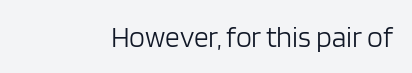
Stems here are at most as thick as an everyday book face. No italicization has been applied; the sample stays upright. Varying glyph widths throughout — classic text-font behaviour. Each word holds together tightly as a unit, with standard inter-letter gaps.
